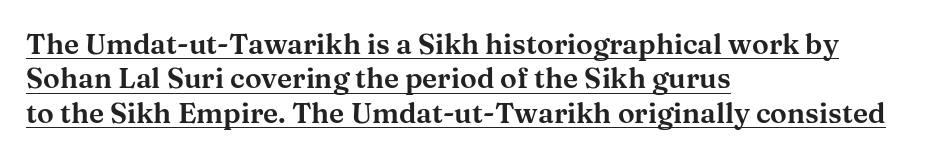
Quick note: not italic, upright. The face used here appears with an underline applied. Tracking here is standard; glyphs follow each other at the usual distance. Layout note: lines flush left.
